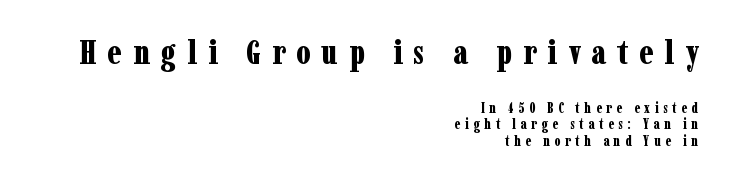
The image shows 34 px bold, condensed serif type, upright; set right-aligned, line spacing 1.19x, unusually wide letter spacing (+0.32 em), not underlined; the first (top) block is 2.43x larger; low stroke contrast and a medium x-height.
